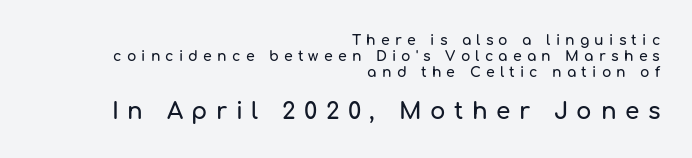
Quick note: underline off. In terms of posture, this sample is upright. The ragged edge is on the left, which tells us the setting is flush right. Leading is clearly below the norm, producing a dense column. The letters are spread apart with noticeably loose tracking.
